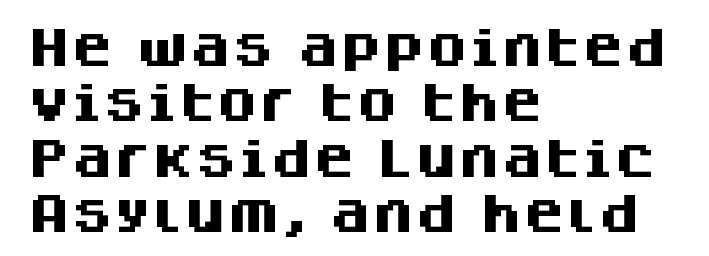
The letters advance in unequal steps, a hallmark of proportional type. There is no visible air inserted between adjacent glyphs. The space beneath each line is pristine and unruled. These lines are composed in type without serifs. Bold? Absolutely — the strokes are thick and heavy. Posture: upright roman.
